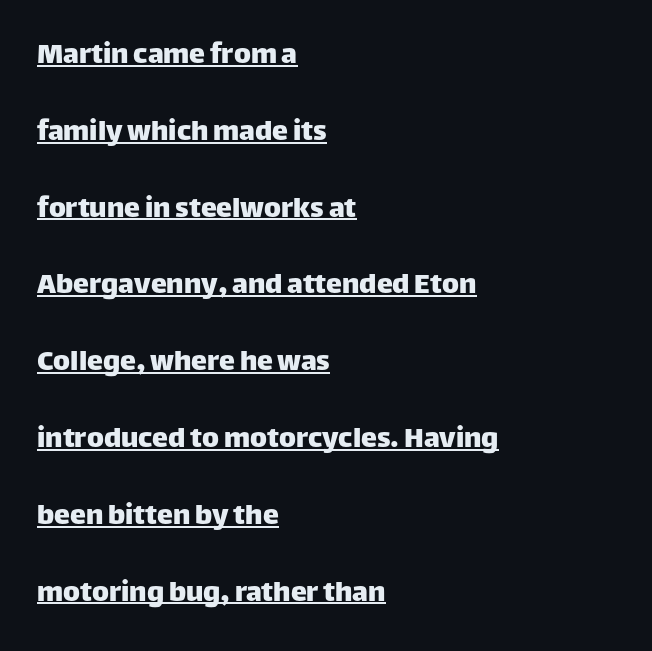
Q: Is the text italic (slanted)? A: No, it is upright.
Q: Is the typeface a serif or a sans-serif typeface? A: Sans-serif.
Q: Is the text underlined? A: Yes.
Q: How is the paragraph aligned? A: Left-aligned.
Q: Is the spacing between letters normal or unusually wide? A: Normal.
Q: Is the spacing between lines tight, normal or loose? A: Loose.
Q: Width (condensed, normal, or wide)? A: Normal.
Q: Stroke contrast? A: Low.
Q: x-height? A: Large.
Q: Monospaced? A: No.
